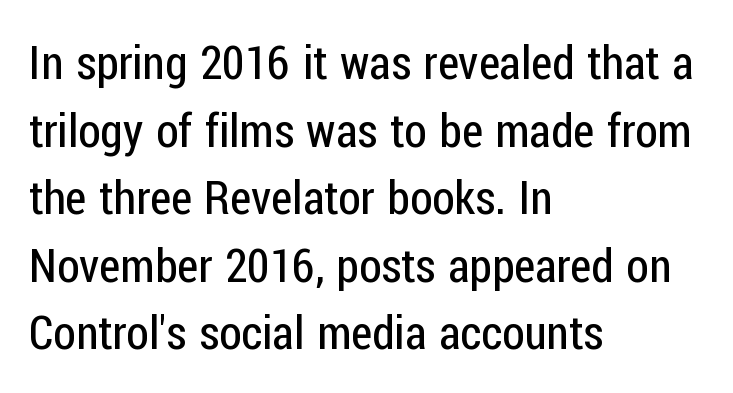
Q: Is the text bold? A: No.
Q: Is the text italic (slanted)? A: No, it is upright.
Q: Is the typeface a serif or a sans-serif typeface? A: Sans-serif.
Q: Is the text underlined? A: No.
Q: How is the paragraph aligned? A: Left-aligned.
Q: Is the spacing between letters normal or unusually wide? A: Normal.
Q: Is the spacing between lines tight, normal or loose? A: Normal.
Q: Width (condensed, normal, or wide)? A: Condensed.
Q: Stroke contrast? A: Low.
Q: x-height? A: Medium.
Q: Monospaced? A: No.
